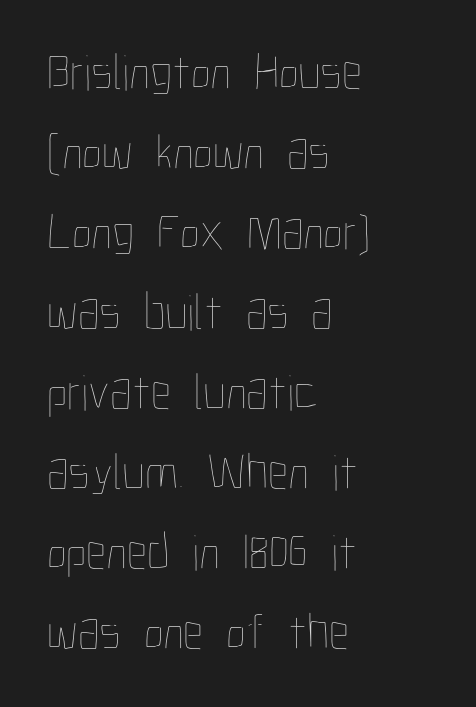
Q: Is the text bold? A: No.
Q: Is the text italic (slanted)? A: No, it is upright.
Q: Is the text underlined? A: No.
Q: How is the paragraph aligned? A: Left-aligned.
Q: Is the spacing between letters normal or unusually wide? A: Normal.
Q: Is the spacing between lines tight, normal or loose? A: Normal.
Q: Width (condensed, normal, or wide)? A: Condensed.
Q: Stroke contrast? A: Low.
Q: x-height? A: Medium.
Q: Monospaced? A: No.
